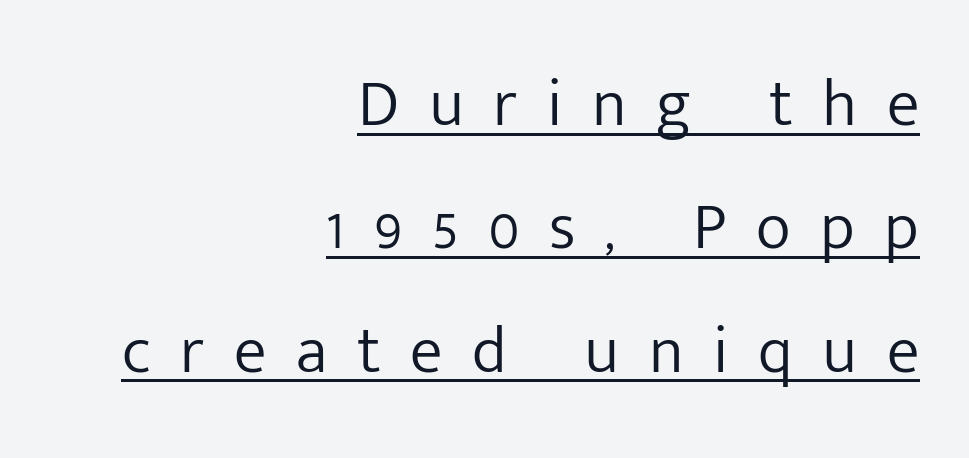
Q: Is the text bold? A: No.
Q: Is the text italic (slanted)? A: No, it is upright.
Q: Is the typeface a serif or a sans-serif typeface? A: Sans-serif.
Q: Is the text underlined? A: Yes.
Q: How is the paragraph aligned? A: Right-aligned.
Q: Is the spacing between letters normal or unusually wide? A: Unusually wide.
Q: Width (condensed, normal, or wide)? A: Normal.
Q: Stroke contrast? A: Low.
Q: x-height? A: Medium.
Q: Monospaced? A: No.
